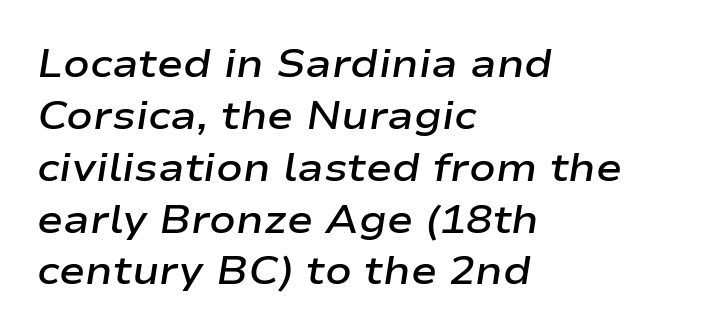
These lines are rendered in a variable-pitch font. If you drew a ruler down the left edge, every line would touch it. The typography opts for an oblique posture over an upright one. Weight check: semibold — heavier than regular, not quite bold. This block has exactly the height ordinary leading produces.
